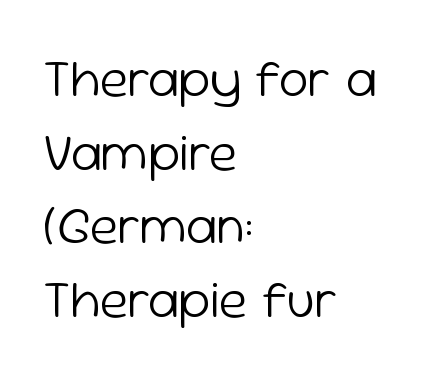
Check under the words: just untouched page. Do the letters lean? They stand straight. Spacing verdict: proportional, widths tailored to each character. Notice how the passage keeps a crisp vertical edge on the left only. Tracking here is standard; glyphs follow each other at the usual distance. This sample uses a sans-serif face.
